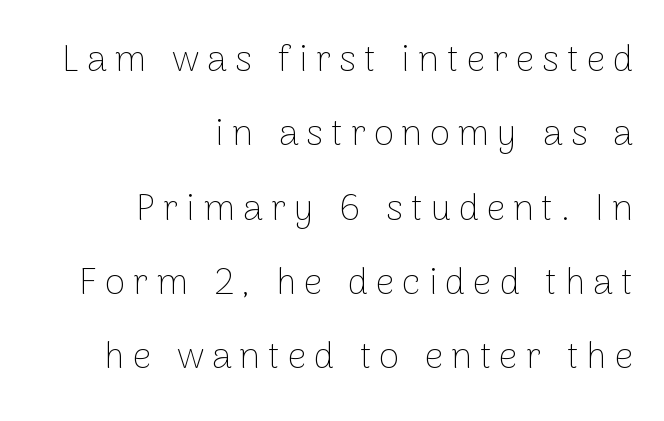
Note the varied advance widths — an 'i' is clearly narrower than an 'm'. Each letter's strokes conclude bluntly, with no projecting serifs. Underlining? Definitely not there. The setting favours the right margin, as signatures and pull-quotes sometimes do.
